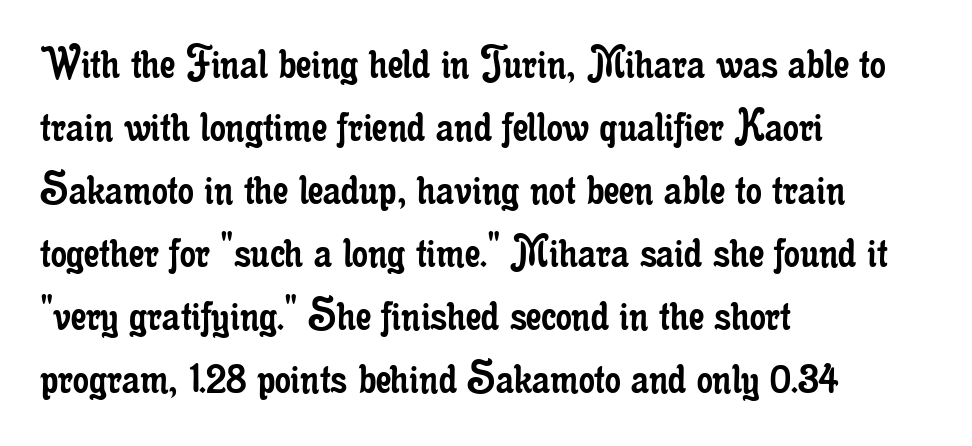
{"serif": "yes", "italic": "no", "bold": "no", "weight": "regular", "width": "condensed", "stroke_contrast": "low", "x_height": "small", "monospaced": "no", "underline": "no", "align": "left", "line_spacing": "normal", "line_spacing_ratio": 1.26, "letter_spacing": "normal", "letter_spacing_em": 0.0, "glyph_px": 50}
